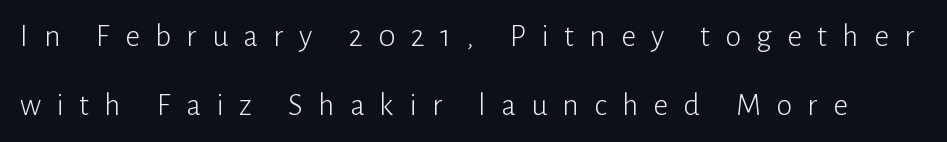
The image shows 32 px light sans-serif type, upright; set loose line spacing (2.15x), unusually wide letter spacing (+0.48 em), not underlined; low stroke contrast and a medium x-height.
